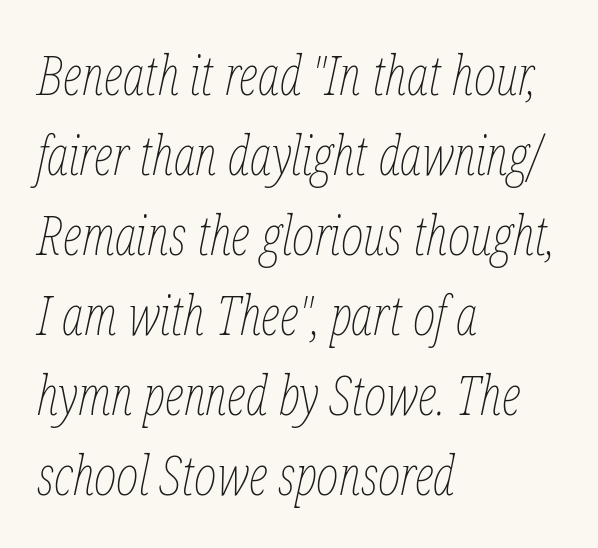
{"italic": "yes", "lean": "right", "slant_degrees": 12, "bold": "no", "weight": "thin", "width": "condensed", "stroke_contrast": "low", "x_height": "medium", "monospaced": "no", "underline": "no", "align": "left", "line_spacing": "normal", "line_spacing_ratio": 1.48, "letter_spacing": "normal", "letter_spacing_em": 0.0, "glyph_px": 54}
